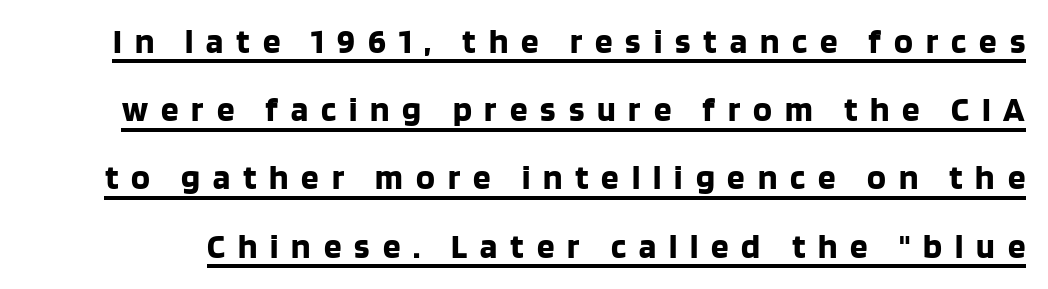
Q: Is the text bold? A: Yes.
Q: Is the text italic (slanted)? A: No, it is upright.
Q: Is the typeface a serif or a sans-serif typeface? A: Sans-serif.
Q: Is the text underlined? A: Yes.
Q: Is the spacing between letters normal or unusually wide? A: Unusually wide.
Q: Is the spacing between lines tight, normal or loose? A: Loose.
Q: Width (condensed, normal, or wide)? A: Normal.
Q: Stroke contrast? A: Low.
Q: x-height? A: Large.
Q: Monospaced? A: No.
